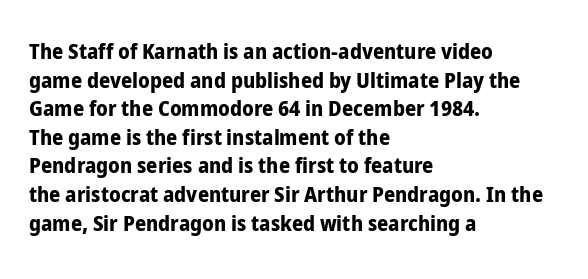
{"italic": "no", "bold": "yes", "underline": "no", "align": "left", "line_spacing": "normal", "line_spacing_ratio": 1.3, "letter_spacing": "normal", "letter_spacing_em": 0.0, "glyph_px": 22}
